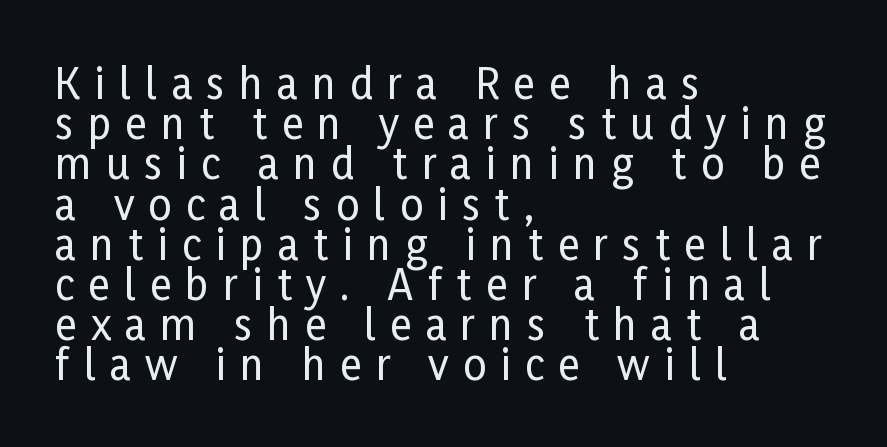
Q: Is the text italic (slanted)? A: No, it is upright.
Q: Is the typeface a serif or a sans-serif typeface? A: Sans-serif.
Q: Is the text underlined? A: No.
Q: How is the paragraph aligned? A: Left-aligned.
Q: Is the spacing between letters normal or unusually wide? A: Unusually wide.
Q: Is the spacing between lines tight, normal or loose? A: Tight.
Q: Width (condensed, normal, or wide)? A: Condensed.
Q: Stroke contrast? A: Low.
Q: x-height? A: Medium.
Q: Monospaced? A: No.
